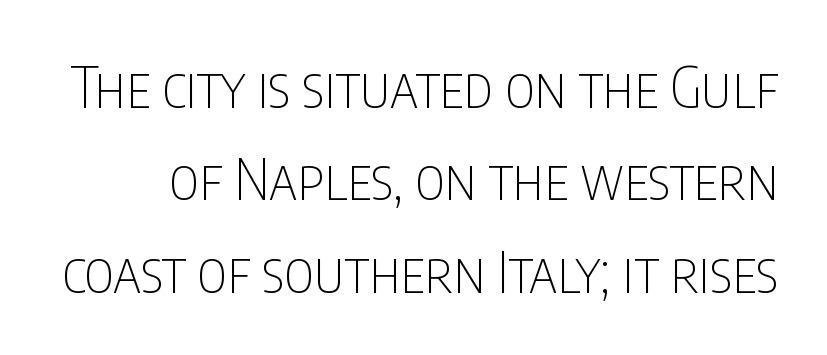
The image shows 57 px thin, condensed sans-serif type, upright; set normal line spacing (1.62x), normal letter spacing, not underlined; low stroke contrast and a large x-height.
